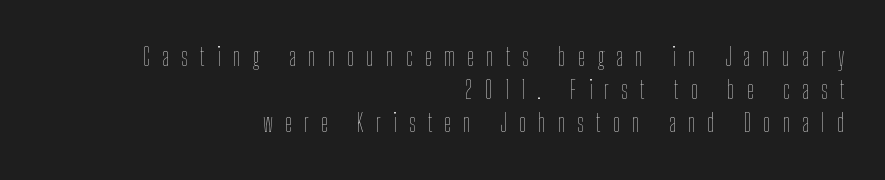
The image shows 25 px text type, upright; set right-aligned, normal line spacing (1.33x), unusually wide letter spacing (+0.49 em), not underlined.
